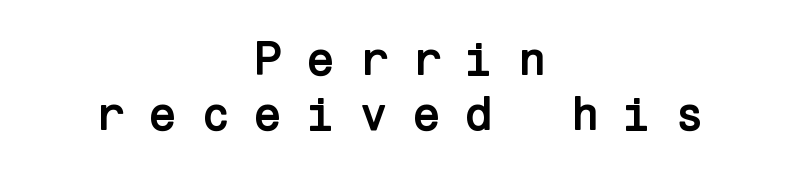
{"serif": "no", "italic": "no", "bold": "yes", "weight": "semibold", "width": "normal", "stroke_contrast": "low", "x_height": "medium", "underline": "no", "align": "center", "line_spacing": "tight", "line_spacing_ratio": 1.14, "letter_spacing": "wide", "letter_spacing_em": 0.48, "glyph_px": 48}
